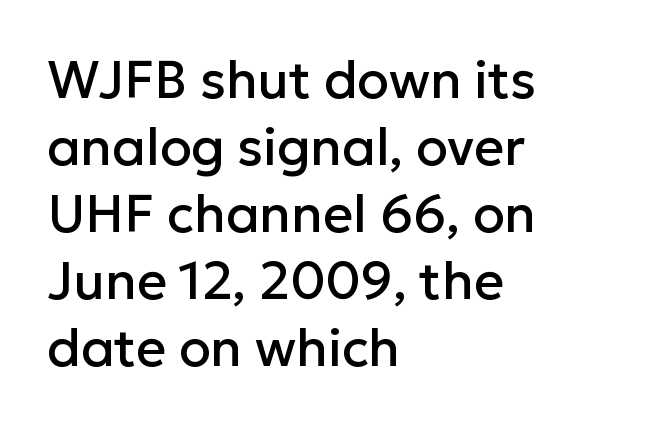
Q: Is the text italic (slanted)? A: No, it is upright.
Q: Is the typeface a serif or a sans-serif typeface? A: Sans-serif.
Q: Is the text underlined? A: No.
Q: How is the paragraph aligned? A: Left-aligned.
Q: Is the spacing between letters normal or unusually wide? A: Normal.
Q: Is the spacing between lines tight, normal or loose? A: Normal.
Q: Width (condensed, normal, or wide)? A: Normal.
Q: Stroke contrast? A: Low.
Q: x-height? A: Medium.
Q: Monospaced? A: No.
